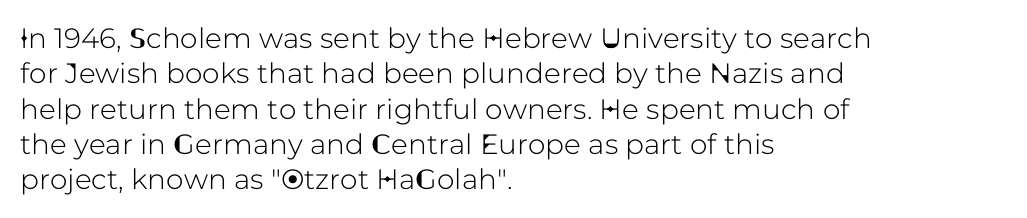
The image shows 28 px sans-serif type, upright; set left-aligned, normal line spacing (1.26x), normal letter spacing, not underlined; low stroke contrast and a medium x-height.
